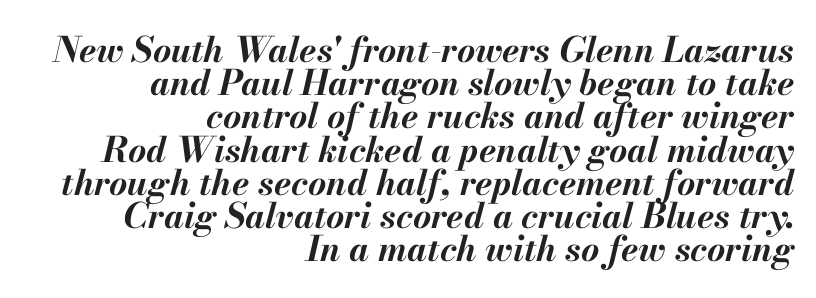
Q: Is the text bold? A: Yes.
Q: Is the text italic (slanted)? A: Yes, it leans right by about 13 degrees.
Q: Is the text underlined? A: No.
Q: How is the paragraph aligned? A: Right-aligned.
Q: Is the spacing between letters normal or unusually wide? A: Normal.
Q: Is the spacing between lines tight, normal or loose? A: Tight.
Q: Width (condensed, normal, or wide)? A: Normal.
Q: Stroke contrast? A: Medium.
Q: x-height? A: Small.
Q: Monospaced? A: No.
